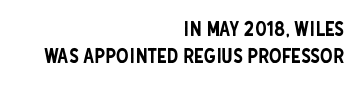
{"italic": "no", "underline": "no", "align": "right", "line_spacing": "normal", "line_spacing_ratio": 1.36, "letter_spacing": "normal", "letter_spacing_em": 0.0, "glyph_px": 20}
